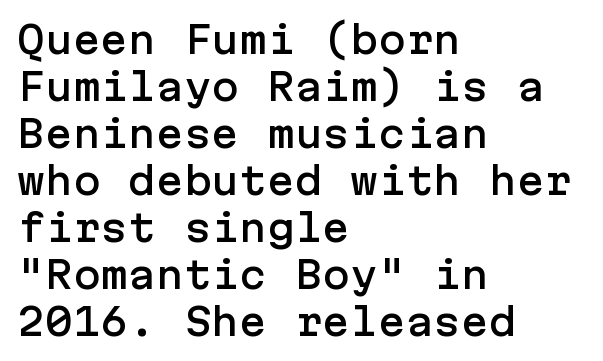
The image shows 37 px sans-serif type, upright; set left-aligned, normal line spacing (1.27x), normal letter spacing, not underlined; low stroke contrast and a medium x-height.
